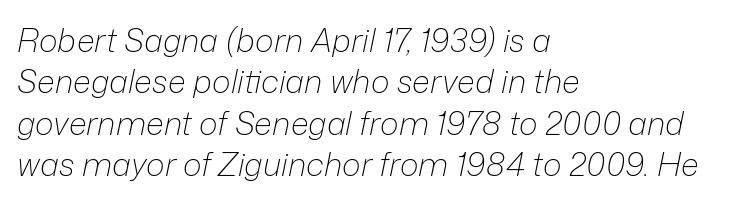
Q: Is the text bold? A: No.
Q: Is the text italic (slanted)? A: Yes, it leans right by about 12 degrees.
Q: Is the text underlined? A: No.
Q: How is the paragraph aligned? A: Left-aligned.
Q: Is the spacing between letters normal or unusually wide? A: Normal.
Q: Is the spacing between lines tight, normal or loose? A: Normal.
Q: Width (condensed, normal, or wide)? A: Normal.
Q: Stroke contrast? A: Low.
Q: x-height? A: Medium.
Q: Monospaced? A: No.
